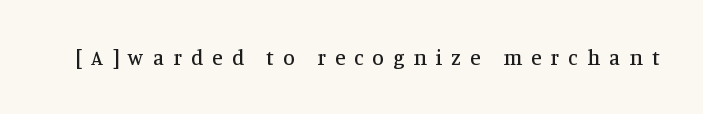
The image shows 21 px text type, upright; set unusually wide letter spacing (+0.44 em), not underlined.
